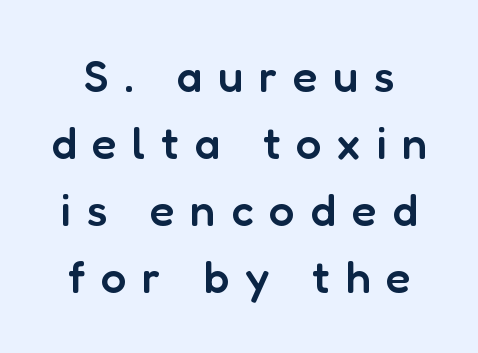
The image shows 45 px semibold sans-serif type, upright; set normal line spacing (1.49x), unusually wide letter spacing (+0.35 em), not underlined; low stroke contrast and a medium x-height.
